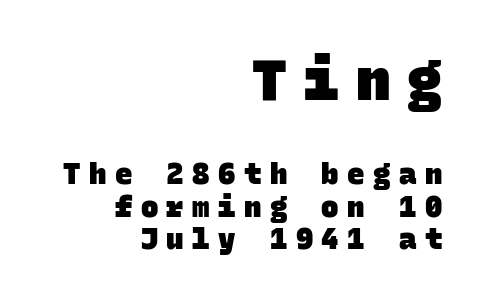
Q: Is the text bold? A: Yes.
Q: Is the typeface a serif or a sans-serif typeface? A: Sans-serif.
Q: Is the text underlined? A: No.
Q: How is the paragraph aligned? A: Right-aligned.
Q: Is the spacing between letters normal or unusually wide? A: Unusually wide.
Q: Is the spacing between lines tight, normal or loose? A: Tight.
Q: Which block of text is set in a larger size, the first (top) or the second (bottom)? A: The first (top) one.
Q: Width (condensed, normal, or wide)? A: Normal.
Q: Stroke contrast? A: Low.
Q: x-height? A: Large.
Q: Monospaced? A: Yes.
